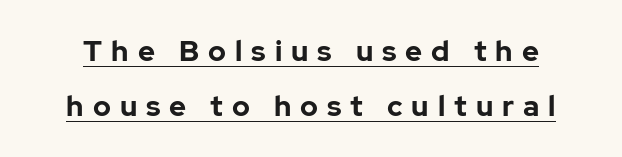
The image shows 29 px bold sans-serif type, upright; set loose line spacing (1.91x), unusually wide letter spacing (+0.31 em), underlined; low stroke contrast and a medium x-height.
